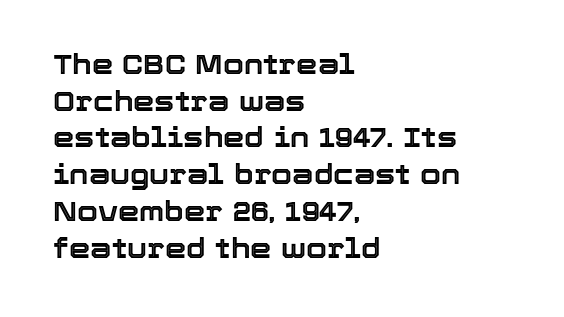
The image shows 27 px text type, upright; set left-aligned, normal line spacing (1.36x), normal letter spacing, not underlined.
